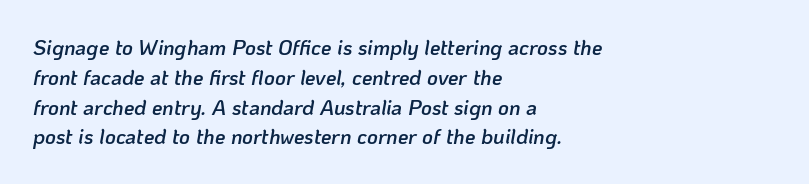
The paragraph shown leans on its left margin. Underline: absent. Would a proofreader flag this as italicized? Yes. These lines sit exactly where default settings would place them. Words appear dense and cohesive because spacing is normal. The passage shown is semibold, sitting just below true bold.
